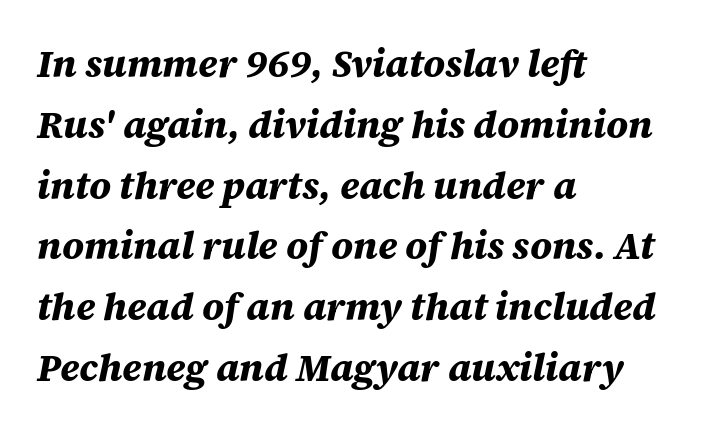
The characters look thick and weighty, a clear bold. Each row of text sits above clean, open space. The rag falls on the right side of this text block. Each new line begins a customary step beneath the previous one.
